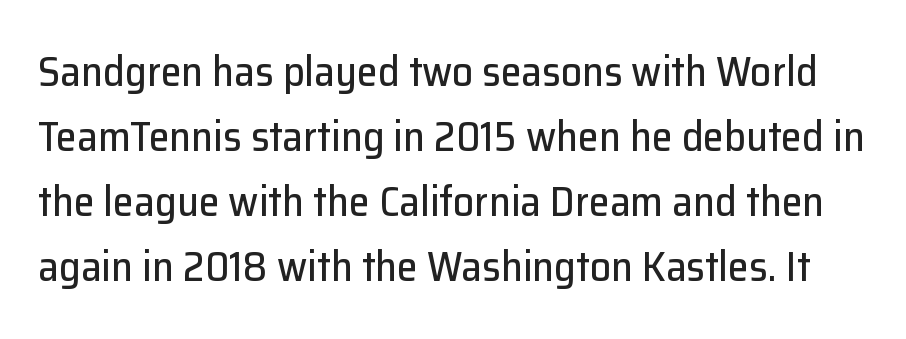
The image shows 42 px sans-serif type, upright; set normal line spacing (1.55x), normal letter spacing, not underlined; low stroke contrast and a medium x-height.
